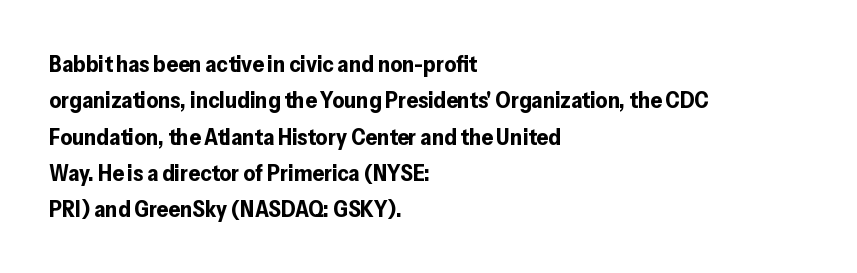
The image shows 23 px bold type, upright; set left-aligned, normal line spacing (1.58x), normal letter spacing, not underlined.
